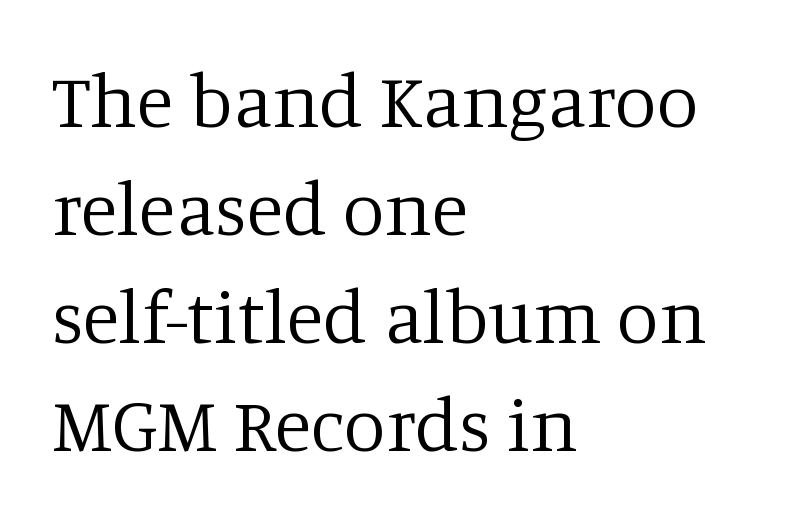
The image shows 76 px regular-weight serif type, upright; set left-aligned, normal line spacing (1.42x), normal letter spacing, not underlined; low stroke contrast and a large x-height.
